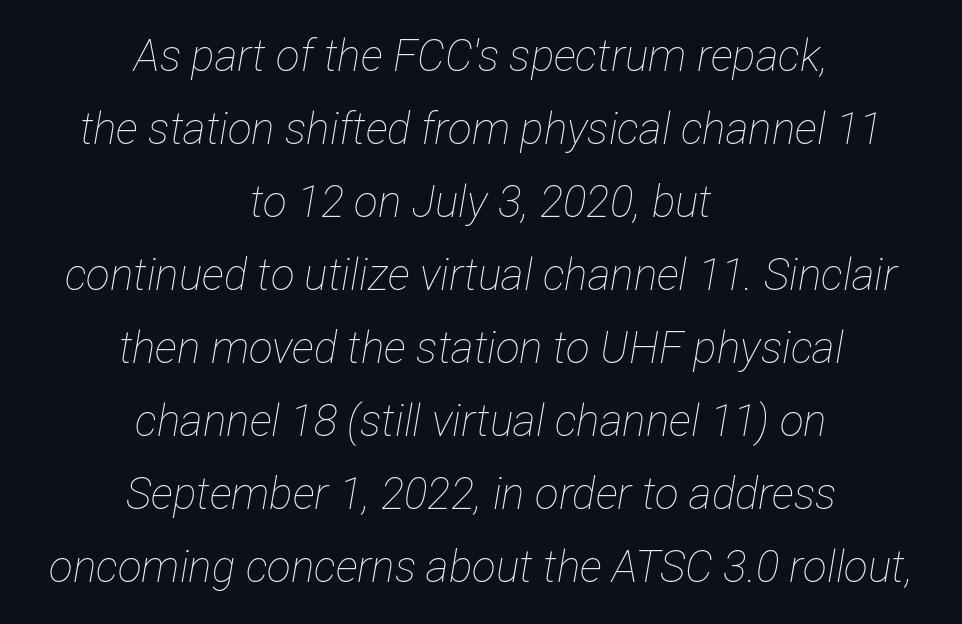
Q: Is the text bold? A: No.
Q: Is the text italic (slanted)? A: Yes, it leans right by about 12 degrees.
Q: Is the text underlined? A: No.
Q: How is the paragraph aligned? A: Centered.
Q: Is the spacing between letters normal or unusually wide? A: Normal.
Q: Is the spacing between lines tight, normal or loose? A: Normal.
Q: Width (condensed, normal, or wide)? A: Condensed.
Q: Stroke contrast? A: Low.
Q: x-height? A: Medium.
Q: Monospaced? A: No.
